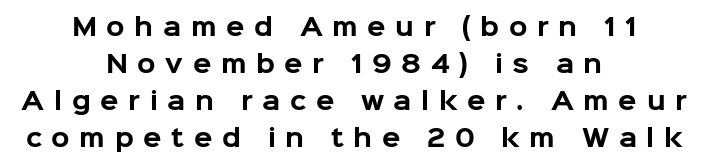
A centered setting, common on invitations and titles, is used for this passage. Characters remain perfectly vertical along every line. Typographic density is high because the face is bold. Anything drawn beneath the words? Only blank space.
